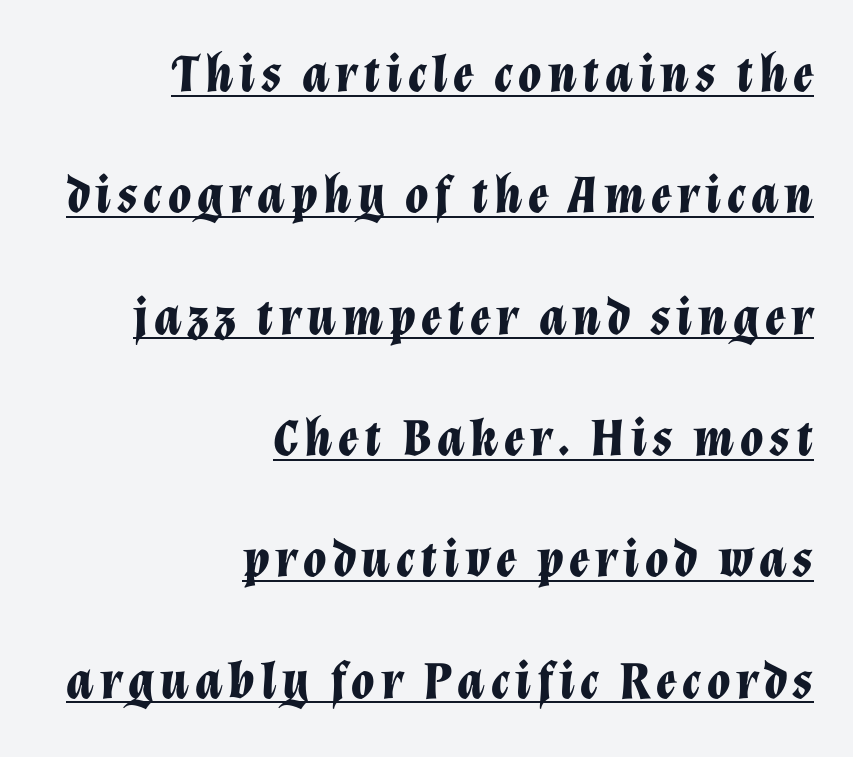
{"italic": "yes", "lean": "right", "slant_degrees": 12, "bold": "yes", "weight": "bold", "width": "normal", "stroke_contrast": "low", "x_height": "medium", "monospaced": "no", "underline": "yes", "align": "right", "line_spacing": "loose", "line_spacing_ratio": 2.29, "glyph_px": 53}
